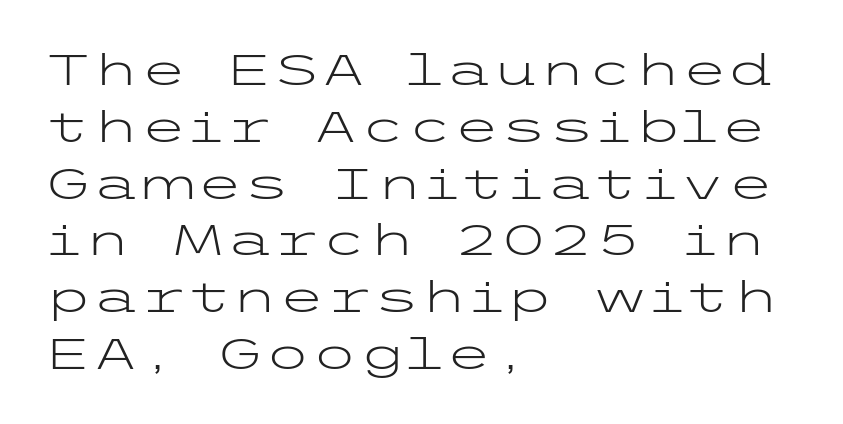
Q: Is the text bold? A: No.
Q: Is the text italic (slanted)? A: No, it is upright.
Q: Is the typeface a serif or a sans-serif typeface? A: Sans-serif.
Q: Is the text underlined? A: No.
Q: How is the paragraph aligned? A: Left-aligned.
Q: Is the spacing between letters normal or unusually wide? A: Normal.
Q: Is the spacing between lines tight, normal or loose? A: Normal.
Q: Width (condensed, normal, or wide)? A: Wide.
Q: Stroke contrast? A: Low.
Q: x-height? A: Medium.
